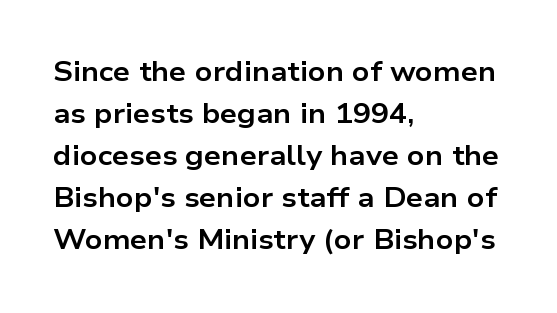
Q: Is the text bold? A: Yes.
Q: Is the text italic (slanted)? A: No, it is upright.
Q: Is the text underlined? A: No.
Q: How is the paragraph aligned? A: Left-aligned.
Q: Is the spacing between letters normal or unusually wide? A: Normal.
Q: Is the spacing between lines tight, normal or loose? A: Normal.
